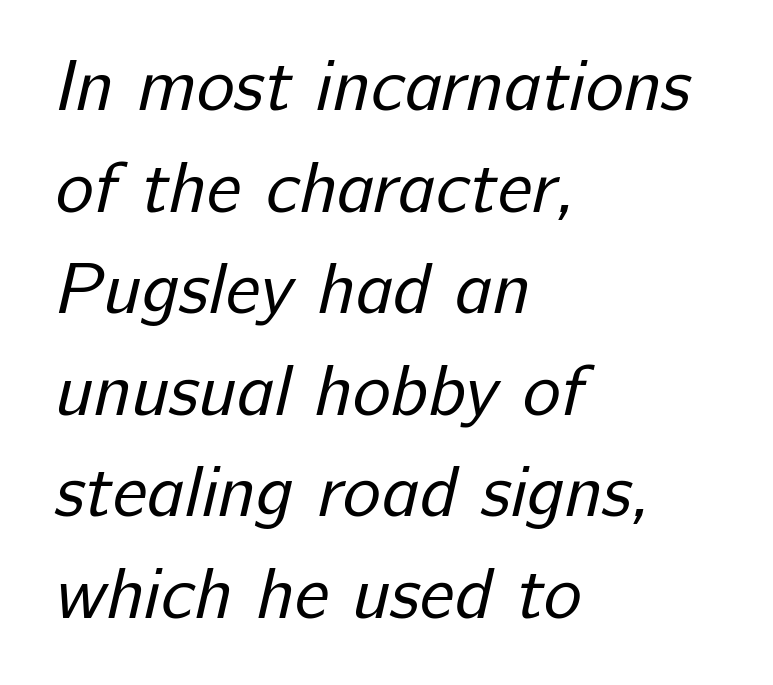
Caption: multi-line text, flush left, ragged right. Think of a printed novel: that variable character pitch is what you see here. The weight tops out at a normal text grade. The passage shown has conventional tracking throughout.
